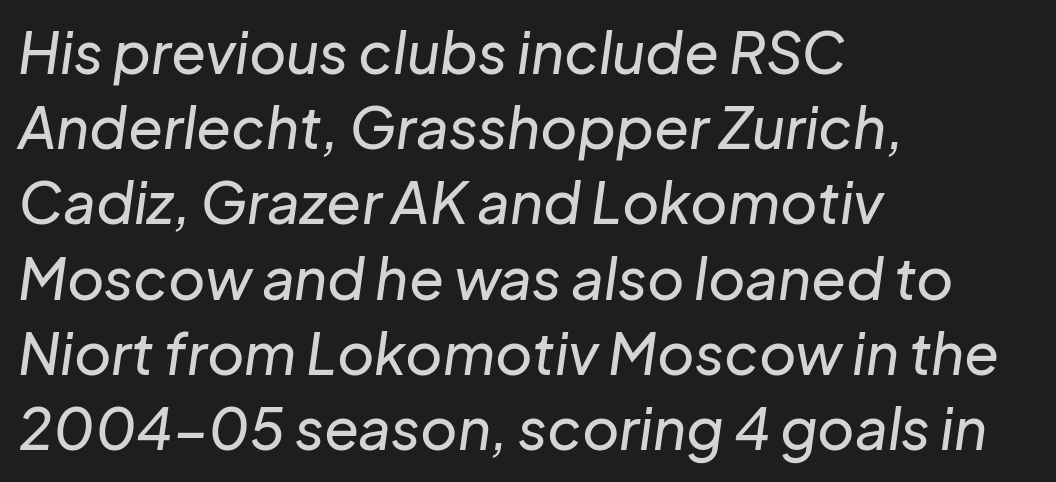
The face used here is rendered with its standard letterfit. The axis of the letterforms is tilted away from vertical. The face used here is proportionally spaced, like ordinary book or web type. In terms of leading, this rendering sits right in the middle. Underline: absent.
